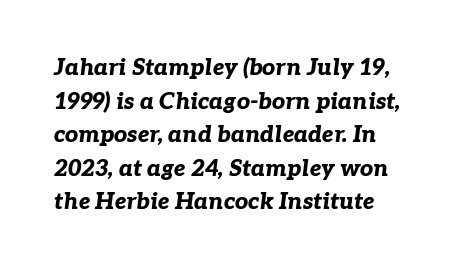
{"italic": "yes", "lean": "right", "slant_degrees": 7, "bold": "yes", "underline": "no", "align": "left", "line_spacing": "normal", "line_spacing_ratio": 1.46, "letter_spacing": "normal", "letter_spacing_em": 0.0, "glyph_px": 23}
